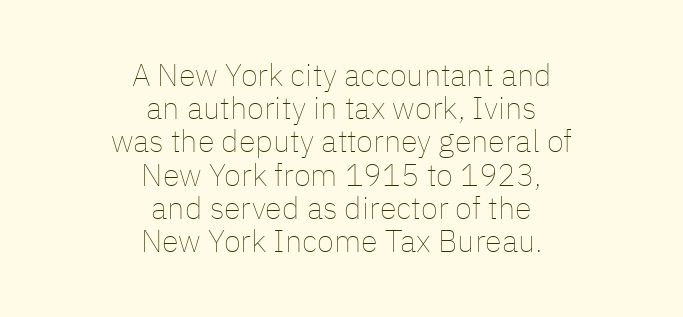
Regarding leading, the lines here are crowded together. Glyph-to-glyph distance matches everyday printed text. These glyphs show unthickened strokes, regular width or finer. Short and long lines alike share a common midpoint. Think of a printed novel: that variable character pitch is what you see here. Notice how the stems are strictly vertical — no italics here.
